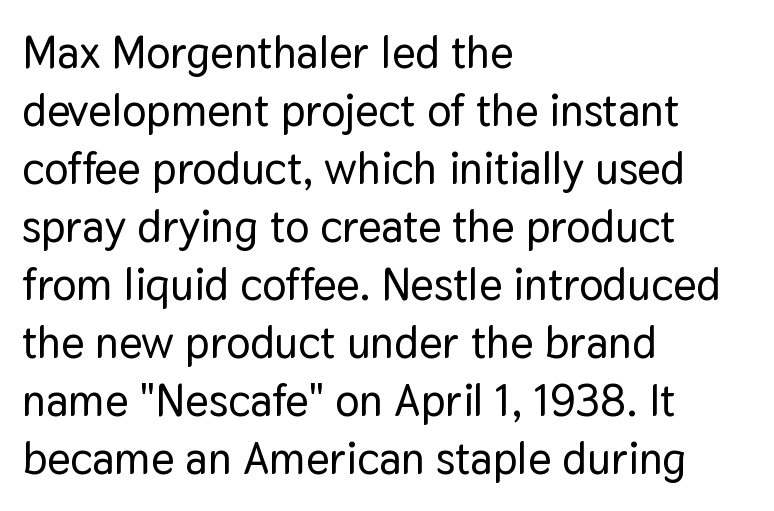
{"serif": "no", "italic": "no", "width": "normal", "stroke_contrast": "low", "x_height": "medium", "monospaced": "no", "underline": "no", "align": "left", "line_spacing": "normal", "line_spacing_ratio": 1.29, "letter_spacing": "normal", "letter_spacing_em": 0.0, "glyph_px": 45}
